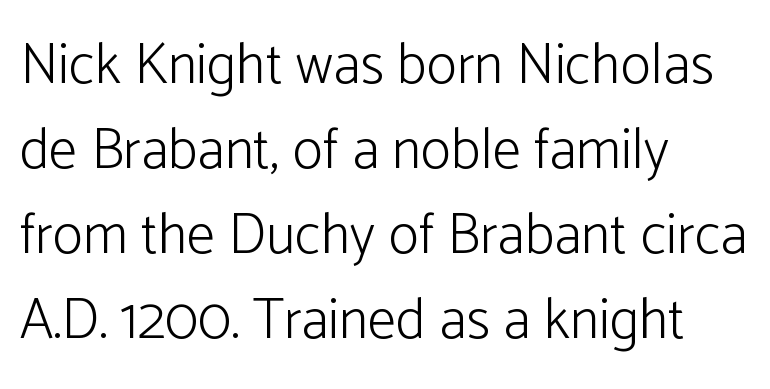
Q: Is the text bold? A: No.
Q: Is the text italic (slanted)? A: No, it is upright.
Q: Is the typeface a serif or a sans-serif typeface? A: Sans-serif.
Q: Is the text underlined? A: No.
Q: How is the paragraph aligned? A: Left-aligned.
Q: Is the spacing between letters normal or unusually wide? A: Normal.
Q: Is the spacing between lines tight, normal or loose? A: Normal.
Q: Width (condensed, normal, or wide)? A: Normal.
Q: Stroke contrast? A: Low.
Q: x-height? A: Medium.
Q: Monospaced? A: No.
